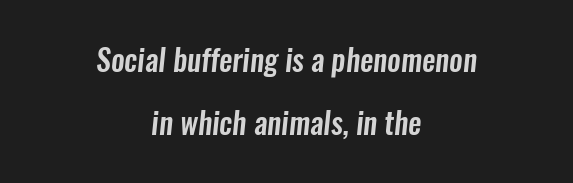
Lines of text with bare space underneath. The font family rendered here belongs to the sans-serif group. Notice the wide empty band between every row — that's loose leading. Nothing unusual about the tracking: characters are spaced as the font intends. A student would call this center alignment; a typographer would say set centered. Character widths vary here, with narrow letters taking less room than wide ones.
